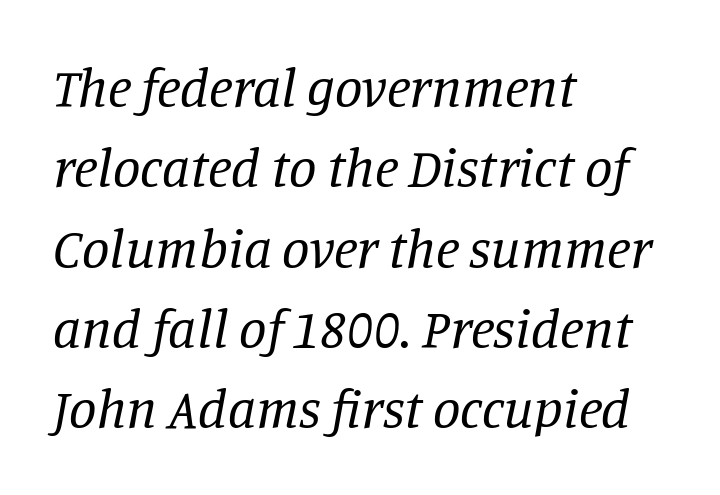
The image shows 55 px regular-weight serif type, italic (leaning right); set left-aligned, normal line spacing (1.46x), normal letter spacing, not underlined; low stroke contrast and a large x-height.
